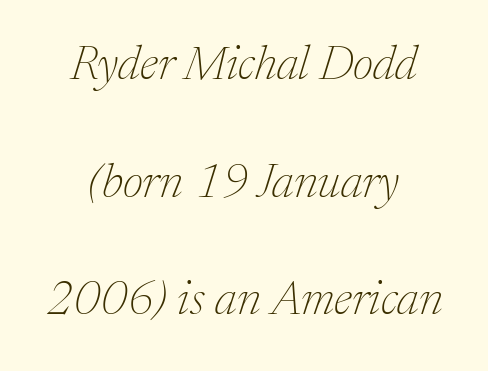
{"serif": "yes", "italic": "yes", "lean": "right", "slant_degrees": 17, "bold": "no", "weight": "thin", "width": "normal", "stroke_contrast": "medium", "x_height": "medium", "monospaced": "no", "underline": "no", "align": "center", "line_spacing": "loose", "line_spacing_ratio": 2.45, "letter_spacing": "normal", "letter_spacing_em": 0.0, "glyph_px": 48}
